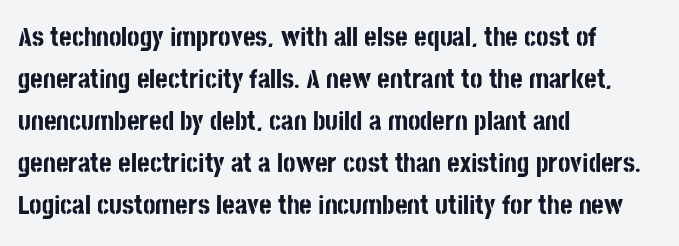
The image shows 27 px bold type, upright; set left-aligned, normal line spacing (1.56x), normal letter spacing, not underlined.
